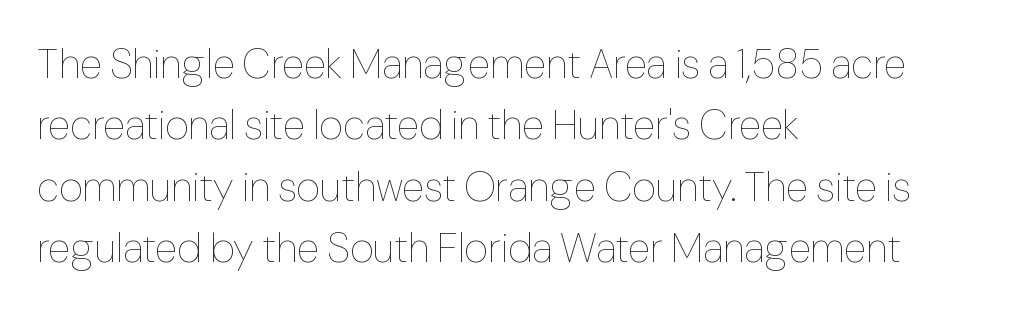
Q: Is the text bold? A: No.
Q: Is the text italic (slanted)? A: No, it is upright.
Q: Is the text underlined? A: No.
Q: How is the paragraph aligned? A: Left-aligned.
Q: Is the spacing between letters normal or unusually wide? A: Normal.
Q: Is the spacing between lines tight, normal or loose? A: Normal.
Q: Width (condensed, normal, or wide)? A: Normal.
Q: Stroke contrast? A: Low.
Q: x-height? A: Medium.
Q: Monospaced? A: No.
